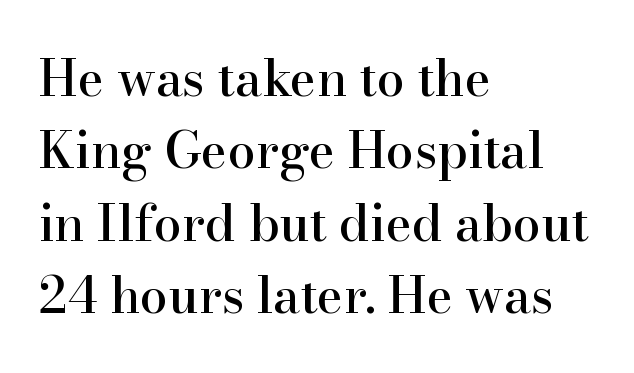
Q: Is the text italic (slanted)? A: No, it is upright.
Q: Is the typeface a serif or a sans-serif typeface? A: Serif.
Q: Is the text underlined? A: No.
Q: How is the paragraph aligned? A: Left-aligned.
Q: Is the spacing between letters normal or unusually wide? A: Normal.
Q: Is the spacing between lines tight, normal or loose? A: Normal.
Q: Width (condensed, normal, or wide)? A: Normal.
Q: Stroke contrast? A: High.
Q: x-height? A: Small.
Q: Monospaced? A: No.
